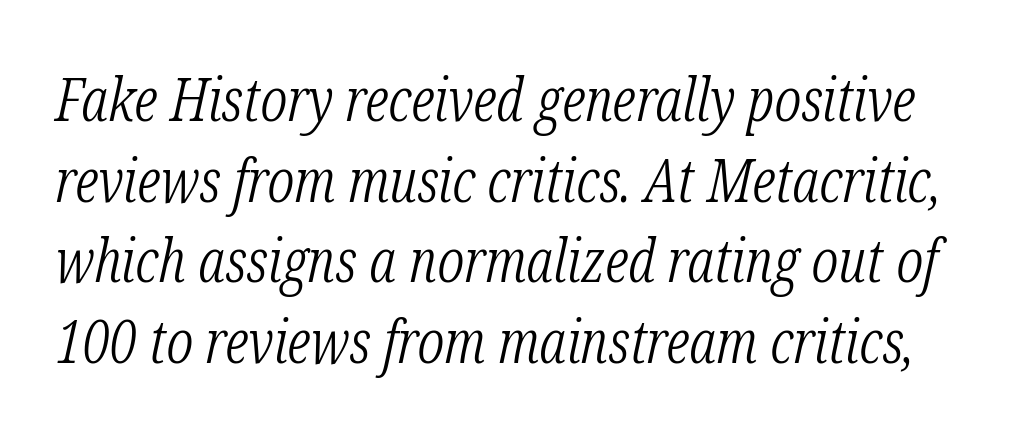
Q: Is the text bold? A: No.
Q: Is the text italic (slanted)? A: Yes, it leans right by about 12 degrees.
Q: Is the typeface a serif or a sans-serif typeface? A: Serif.
Q: Is the text underlined? A: No.
Q: Is the spacing between letters normal or unusually wide? A: Normal.
Q: Is the spacing between lines tight, normal or loose? A: Normal.
Q: Width (condensed, normal, or wide)? A: Condensed.
Q: Stroke contrast? A: Low.
Q: x-height? A: Medium.
Q: Monospaced? A: No.
